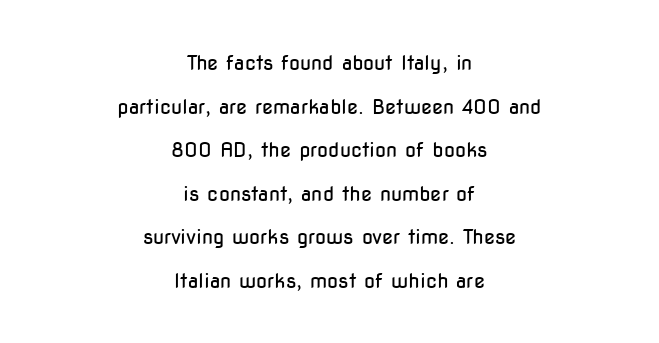
The weight tops out at a normal text grade. These lines were composed using upright roman letters. Summary of vertical rhythm: relaxed, with wide interline spacing. Casual observation: everything's sitting right in the middle.
